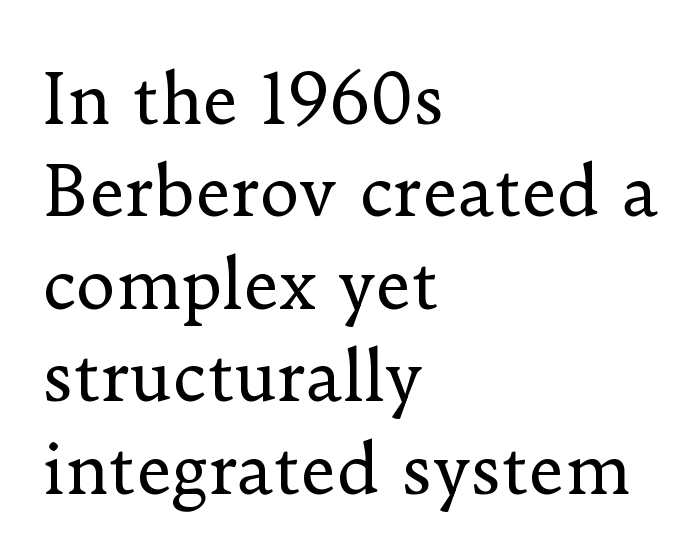
The image shows 68 px regular-weight serif type, upright; set left-aligned, normal line spacing (1.36x), normal letter spacing, not underlined; low stroke contrast and a small x-height.
